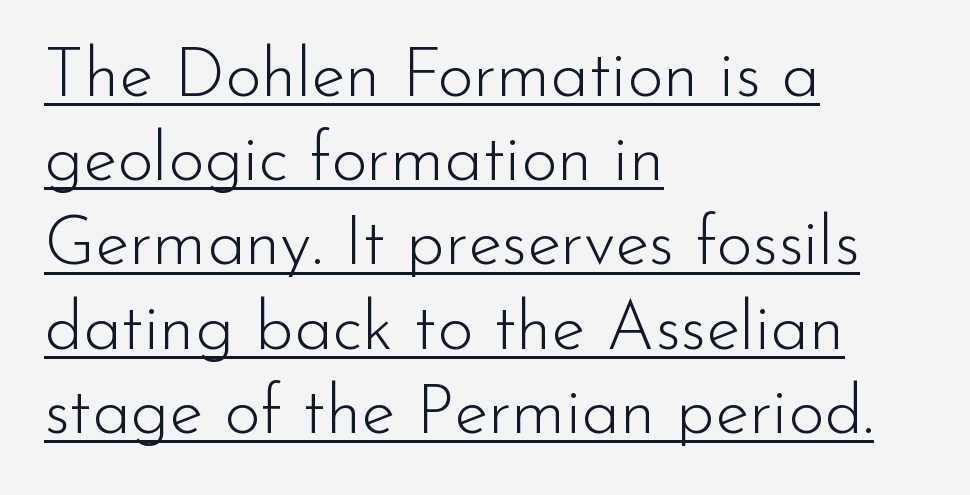
The image shows 69 px light sans-serif type, upright; set left-aligned, line spacing 1.22x, normal letter spacing, underlined; low stroke contrast and a small x-height.
